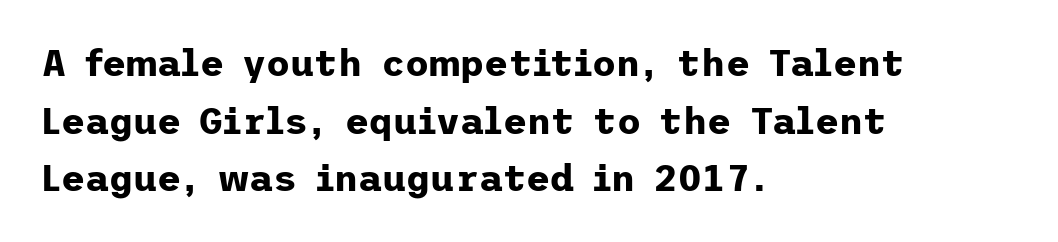
The image shows 37 px bold sans-serif type, upright; set left-aligned, normal line spacing (1.56x), normal letter spacing, not underlined; low stroke contrast and a medium x-height.
